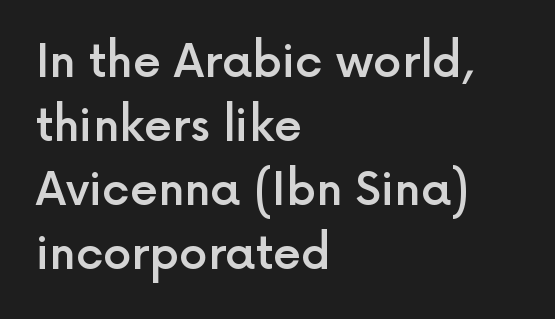
{"serif": "no", "italic": "no", "bold": "semi", "weight": "semibold", "width": "normal", "x_height": "medium", "monospaced": "no", "underline": "no", "align": "left", "line_spacing": "normal", "line_spacing_ratio": 1.42, "letter_spacing": "normal", "letter_spacing_em": 0.0, "glyph_px": 45}
